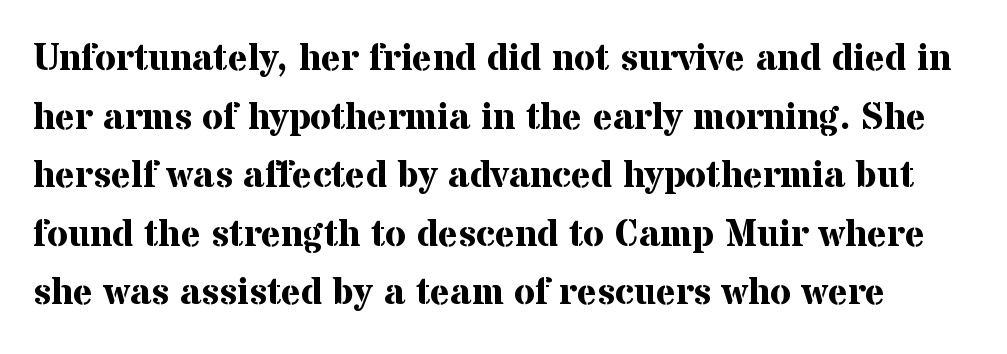
Q: Is the text bold? A: Yes.
Q: Is the text italic (slanted)? A: No, it is upright.
Q: Is the typeface a serif or a sans-serif typeface? A: Serif.
Q: Is the text underlined? A: No.
Q: Is the spacing between letters normal or unusually wide? A: Normal.
Q: Is the spacing between lines tight, normal or loose? A: Normal.
Q: Width (condensed, normal, or wide)? A: Normal.
Q: Stroke contrast? A: Medium.
Q: x-height? A: Medium.
Q: Monospaced? A: No.
